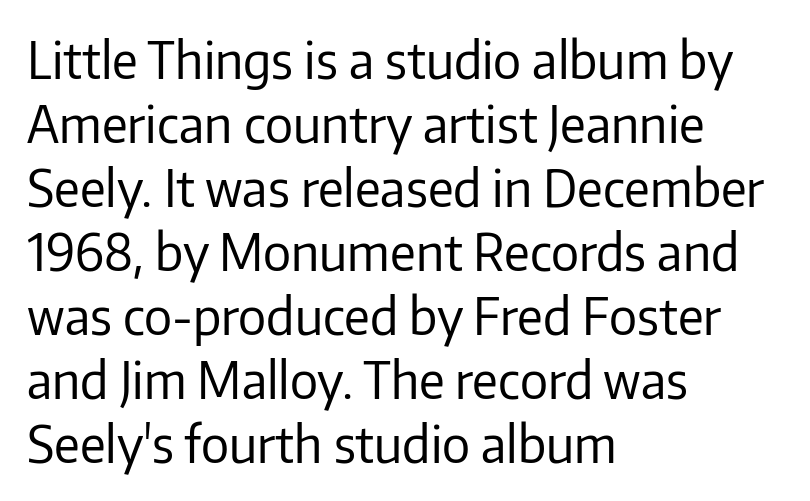
The image shows 50 px regular-weight sans-serif type, upright; set left-aligned, normal line spacing (1.28x), normal letter spacing, not underlined; low stroke contrast and a medium x-height.
